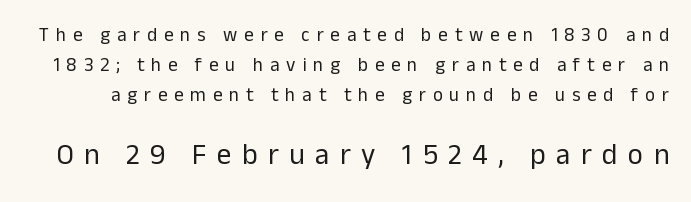
{"serif": "no", "italic": "no", "bold": "no", "weight": "regular", "width": "normal", "stroke_contrast": "low", "x_height": "medium", "monospaced": "no", "underline": "no", "line_spacing": "normal", "line_spacing_ratio": 1.57, "letter_spacing": "wide", "letter_spacing_em": 0.36, "larger_block": "second", "size_ratio": 1.53, "glyph_px": 29}
